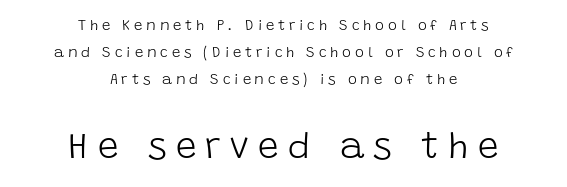
Weight: regular or lighter. When letters stand straight like this, we call the style roman or upright. The face used here is rendered with a markedly widened letterfit. Character widths vary here, with narrow letters taking less room than wide ones.
